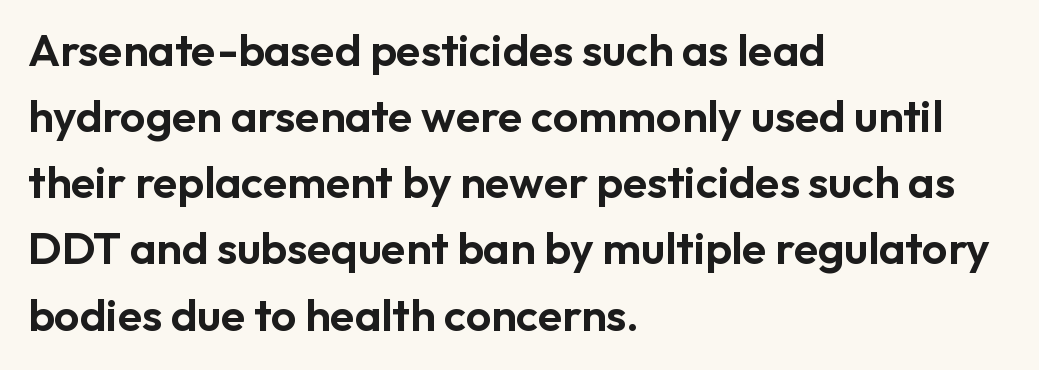
The image shows 45 px sans-serif type, upright; set left-aligned, normal line spacing (1.47x), normal letter spacing, not underlined; low stroke contrast and a medium x-height.
